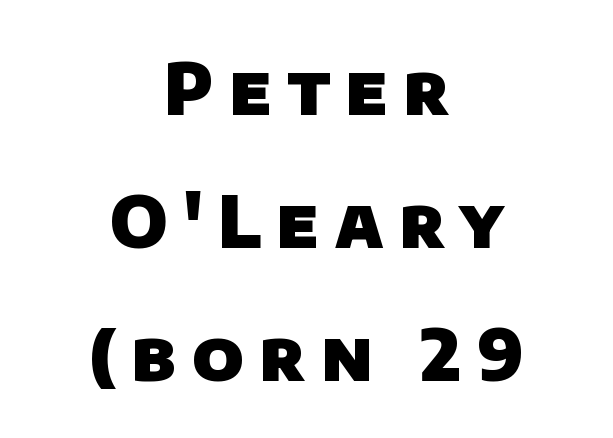
Weight: bold. The rendering positions every line midway between the sides. The passage shown is typed in a proportional face where columns would drift. Students, note that the glyphs here are deliberately spaced far apart.
